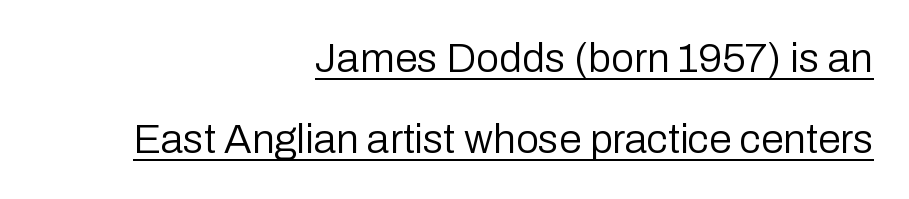
The image shows 41 px regular-weight sans-serif type, upright; set right-aligned, loose line spacing (1.98x), normal letter spacing, underlined; low stroke contrast and a medium x-height.
